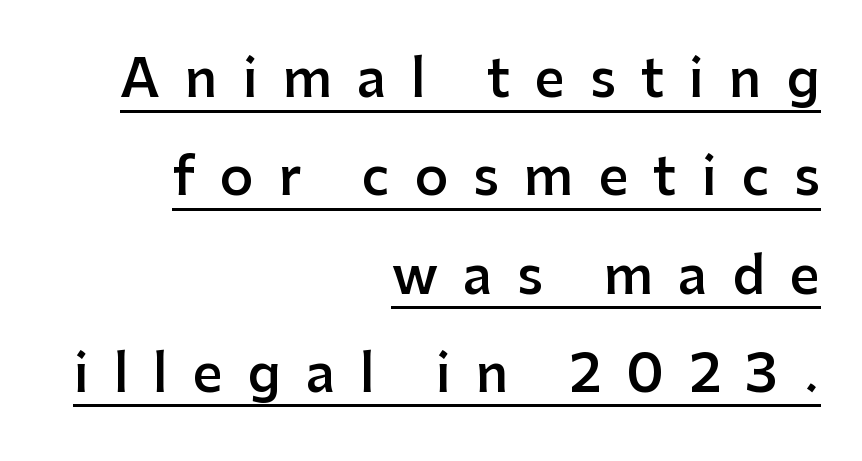
The image shows 52 px semibold sans-serif type, upright; set right-aligned, line spacing 1.89x, unusually wide letter spacing (+0.48 em), underlined; low stroke contrast and a medium x-height.
